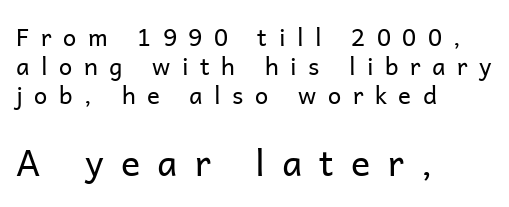
The image shows 36 px regular-weight sans-serif type, upright; set left-aligned, line spacing 1.21x, unusually wide letter spacing (+0.48 em), not underlined; the second (bottom) block is 1.5x larger; low stroke contrast and a medium x-height.
